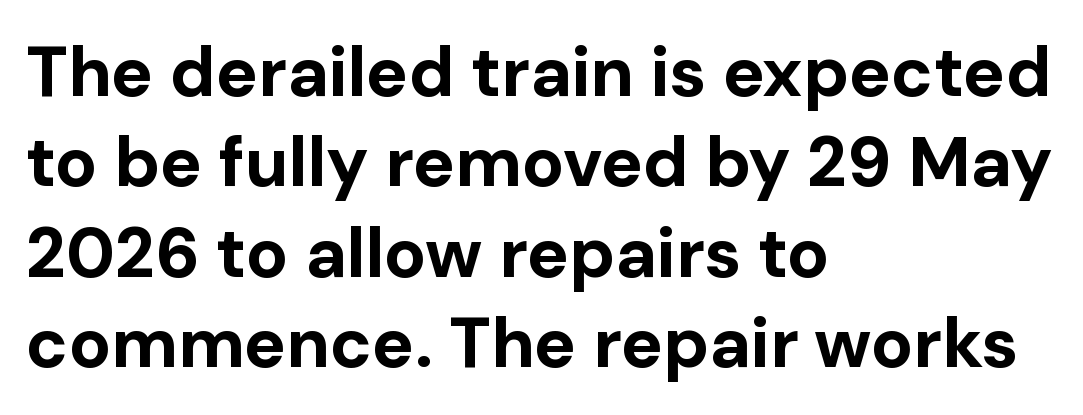
Q: Is the text bold? A: Yes.
Q: Is the text italic (slanted)? A: No, it is upright.
Q: Is the typeface a serif or a sans-serif typeface? A: Sans-serif.
Q: Is the text underlined? A: No.
Q: How is the paragraph aligned? A: Left-aligned.
Q: Is the spacing between letters normal or unusually wide? A: Normal.
Q: Is the spacing between lines tight, normal or loose? A: Normal.
Q: Width (condensed, normal, or wide)? A: Normal.
Q: Stroke contrast? A: Low.
Q: x-height? A: Medium.
Q: Monospaced? A: No.
